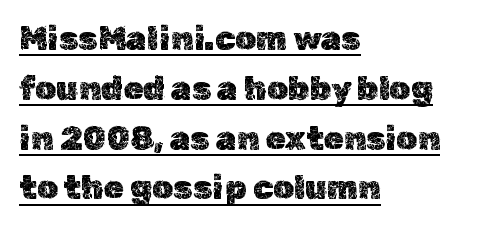
{"italic": "no", "width": "normal", "x_height": "medium", "monospaced": "no", "underline": "yes", "align": "left", "line_spacing": "normal", "line_spacing_ratio": 1.51, "letter_spacing": "normal", "letter_spacing_em": 0.0, "glyph_px": 33}
